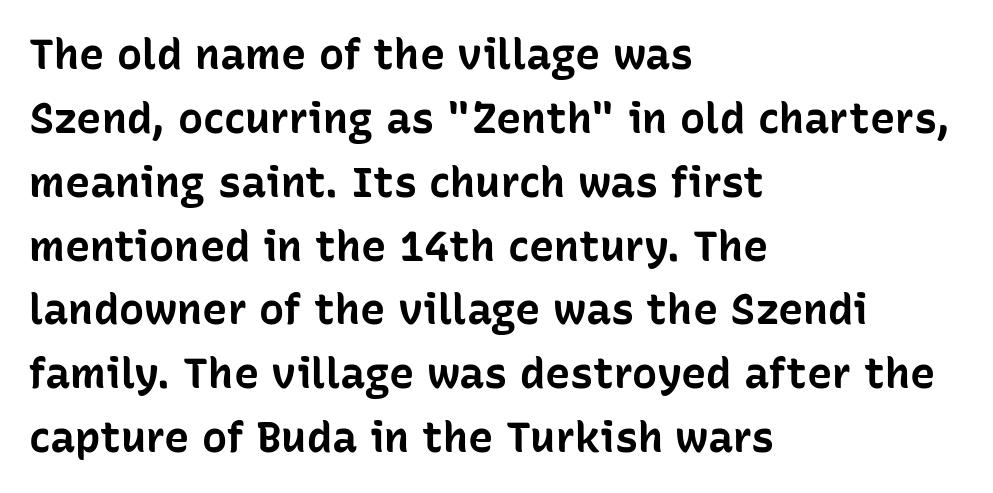
{"serif": "no", "italic": "no", "bold": "yes", "weight": "bold", "width": "normal", "stroke_contrast": "low", "x_height": "medium", "monospaced": "no", "underline": "no", "align": "left", "line_spacing": "normal", "line_spacing_ratio": 1.52, "letter_spacing": "normal", "letter_spacing_em": 0.0, "glyph_px": 42}
